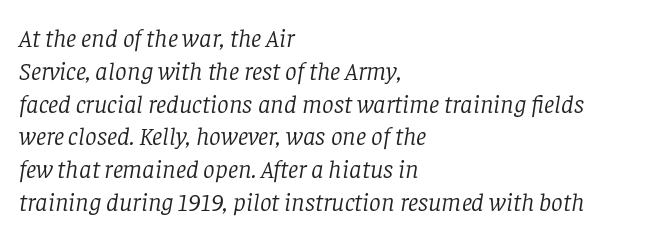
Descenders are the only things crossing below the line. Nothing heavy about these letters — not bold at all. The rendering anchors every line to the left-hand side. The letters are slanted; this is an italic face.
